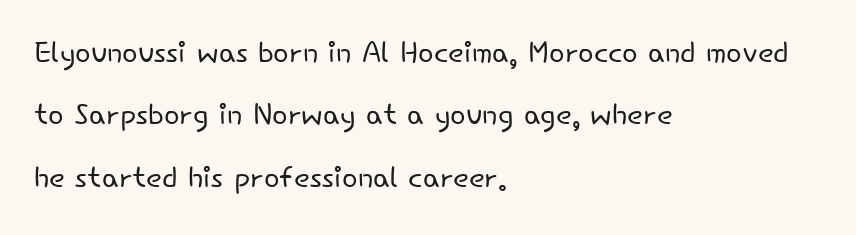
The image shows 41 px light sans-serif type, upright; set left-aligned, normal line spacing (1.52x), normal letter spacing, not underlined; low stroke contrast and a small x-height.
